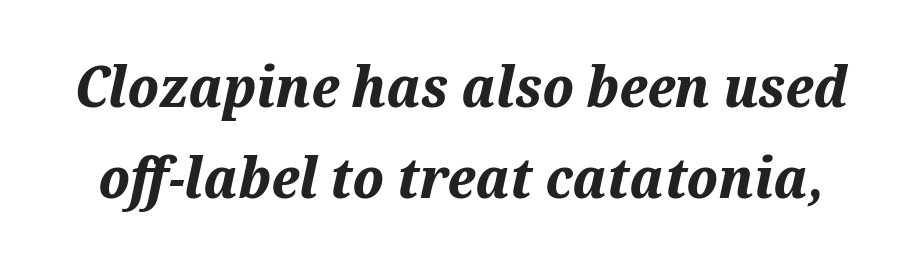
The image shows 57 px bold type, italic (leaning right); set normal line spacing (1.59x), normal letter spacing, not underlined; medium stroke contrast and a medium x-height.
